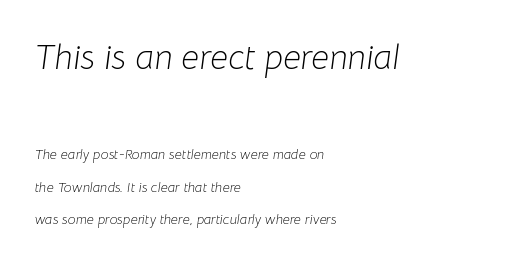
{"italic": "yes", "lean": "right", "slant_degrees": 8, "bold": "no", "weight": "light", "width": "normal", "stroke_contrast": "low", "x_height": "medium", "monospaced": "no", "underline": "no", "align": "left", "line_spacing": "loose", "line_spacing_ratio": 2.34, "letter_spacing": "normal", "letter_spacing_em": 0.0, "larger_block": "first", "size_ratio": 2.5, "glyph_px": 35}
